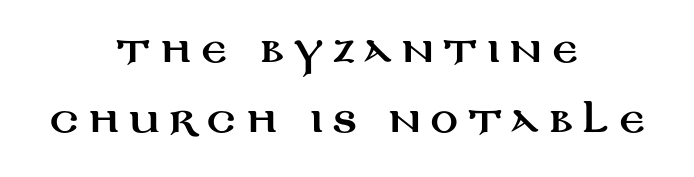
{"serif": "no", "italic": "no", "width": "wide", "stroke_contrast": "medium", "x_height": "large", "monospaced": "no", "underline": "no", "align": "center", "line_spacing": "loose", "line_spacing_ratio": 2.05, "letter_spacing": "wide", "letter_spacing_em": 0.28, "glyph_px": 34}
